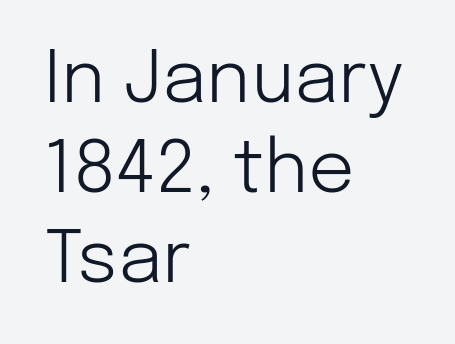
Q: Is the text bold? A: No.
Q: Is the text italic (slanted)? A: No, it is upright.
Q: Is the typeface a serif or a sans-serif typeface? A: Sans-serif.
Q: Is the text underlined? A: No.
Q: How is the paragraph aligned? A: Left-aligned.
Q: Is the spacing between letters normal or unusually wide? A: Normal.
Q: Width (condensed, normal, or wide)? A: Normal.
Q: Stroke contrast? A: Low.
Q: x-height? A: Medium.
Q: Monospaced? A: No.
